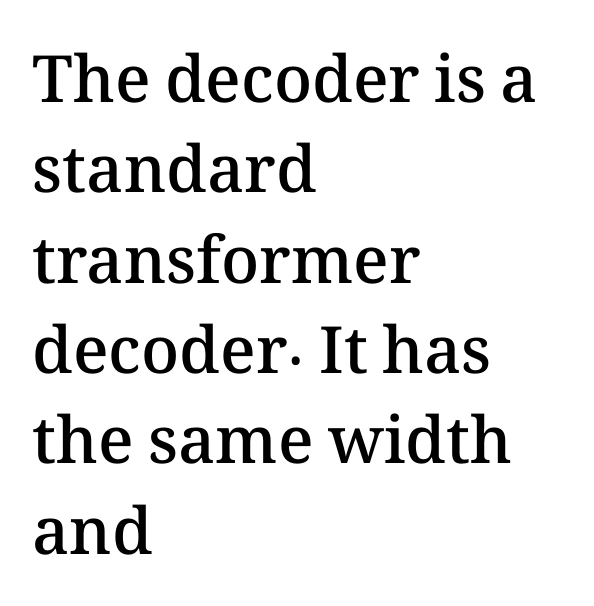
{"italic": "no", "bold": "semi", "weight": "semibold", "width": "normal", "stroke_contrast": "medium", "x_height": "medium", "monospaced": "no", "underline": "no", "align": "left", "line_spacing": "normal", "line_spacing_ratio": 1.39, "letter_spacing": "normal", "letter_spacing_em": 0.0, "glyph_px": 65}
